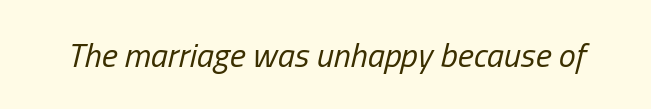
Style check: oblique. The rendering uses natural spacing where letterforms have individual widths. You could call the tracking neutral — neither tight nor loose. Think standard paragraph weight, or any step lighter than that. The area under the type is left untouched.
